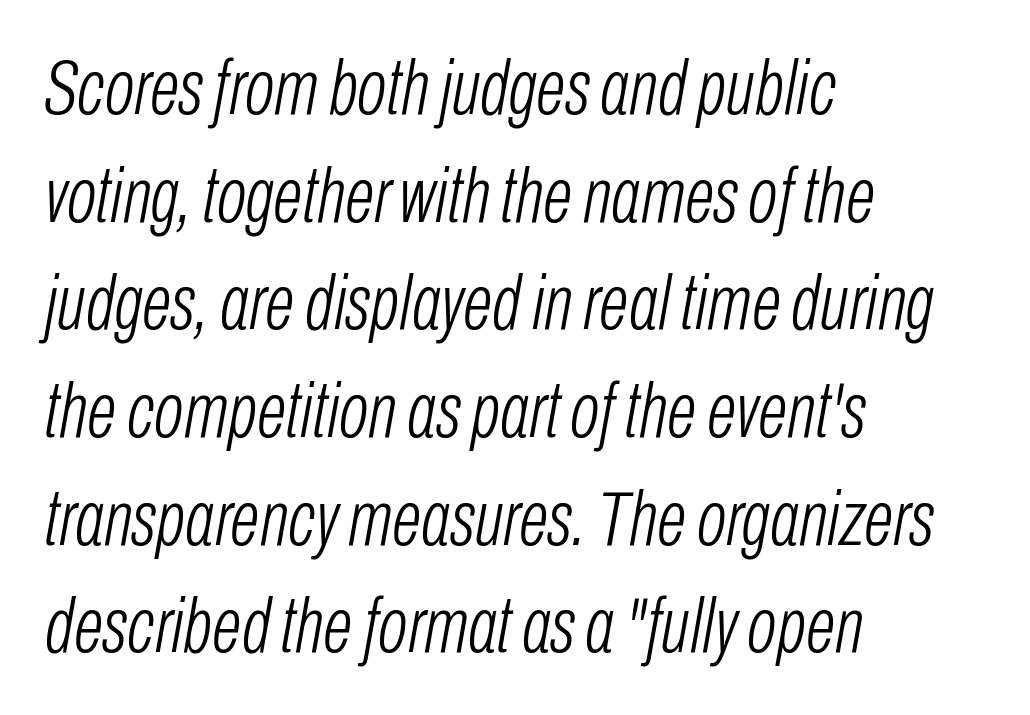
The passage shown is typed in a proportional face where columns would drift. This block has exactly the height ordinary leading produces. There's an unmistakable incline to the writing here. A typesetter would call this zero additional tracking.
